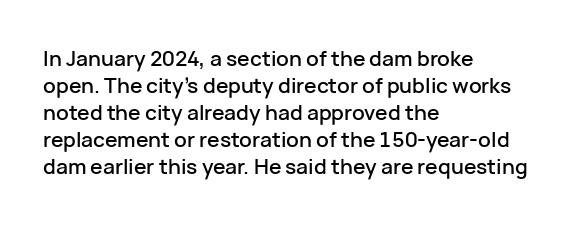
{"italic": "no", "underline": "no", "align": "left", "line_spacing": "normal", "line_spacing_ratio": 1.29, "letter_spacing": "normal", "letter_spacing_em": 0.0, "glyph_px": 21}
